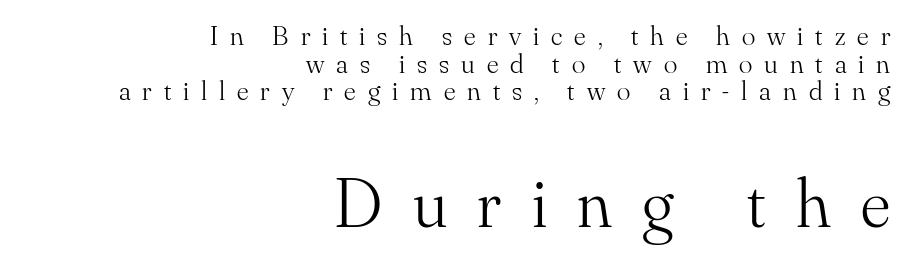
The image shows 71 px light serif type, upright; set right-aligned, tight line spacing (0.99x), unusually wide letter spacing (+0.43 em), not underlined; the second (bottom) block is 2.54x larger; medium stroke contrast and a small x-height.
